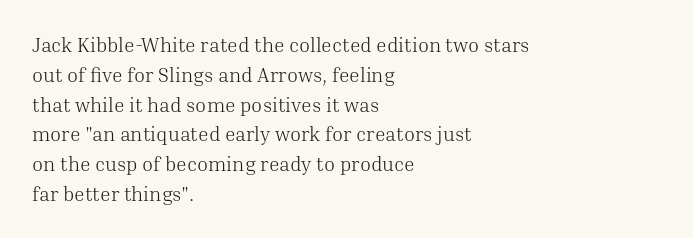
The image shows 20 px text type, upright; set left-aligned, normal line spacing (1.49x), normal letter spacing, not underlined.
